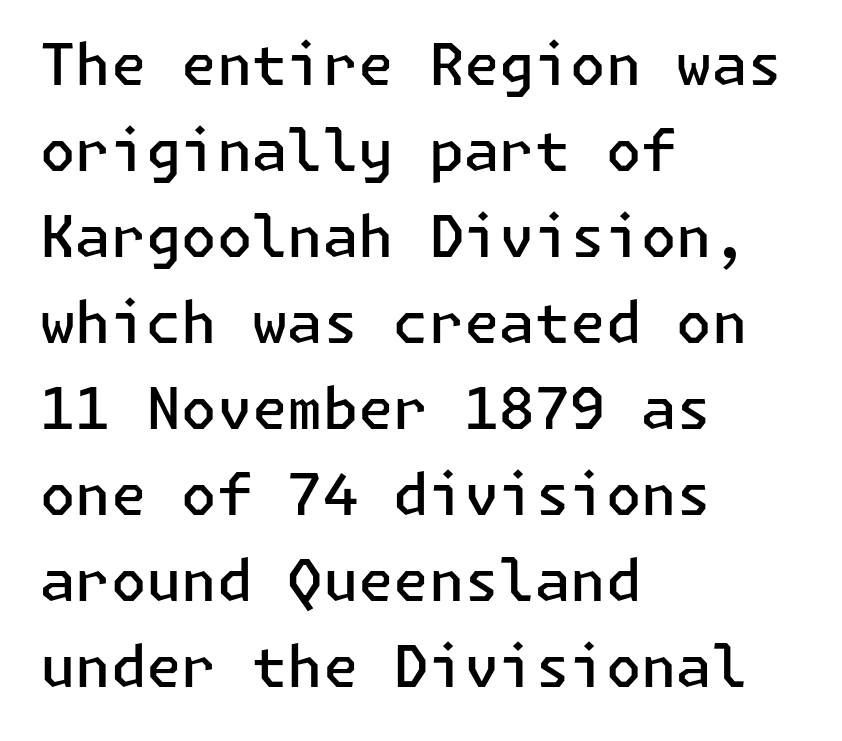
Each word holds together tightly as a unit, with standard inter-letter gaps. Designer's note — italics off, roman on. This rendering employs a face without finishing strokes, i.e., a sans-serif. Alignment: flush left. Stems and bowls a touch heavier than normal — semibold. One glance says typical: line gaps are just what's usual.
